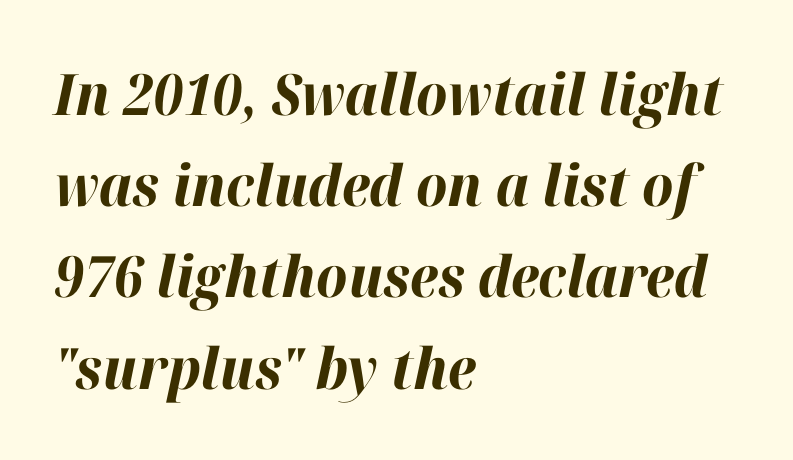
Here the designer chose a conventional face with non-uniform glyph widths. Short and long lines alike share a common starting point at left. Caption: standard tracking, unaltered. The characters look thick and weighty, a clear bold. Has an underline been added? It has not.
